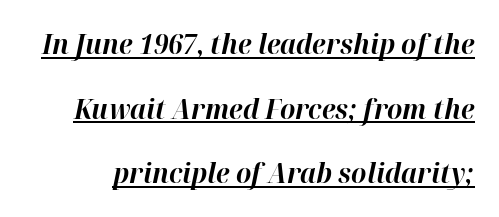
The image shows 27 px bold type, italic (leaning right); set loose line spacing (2.39x), normal letter spacing, underlined.
